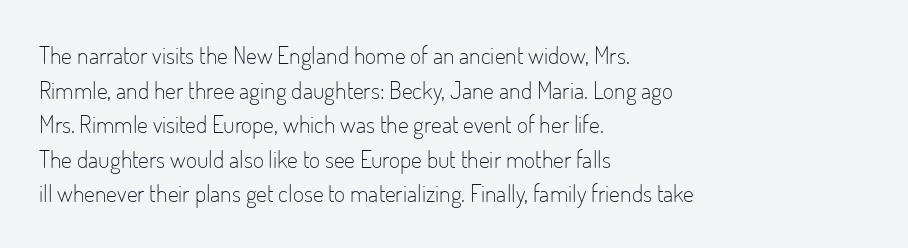
{"italic": "no", "bold": "no", "underline": "no", "align": "left", "line_spacing": "normal", "line_spacing_ratio": 1.44, "letter_spacing": "normal", "letter_spacing_em": 0.0, "glyph_px": 24}
